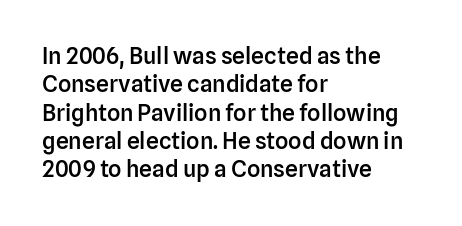
Is the letter spacing exaggerated? No — it looks like the ordinary default. Do the letters lean? They stand straight. Is the type bold? Partly — it's a semibold, heavier than regular but not fully bold. Lines of text with bare space underneath. The text block is weighted toward the left margin, trailing off unevenly rightward.
